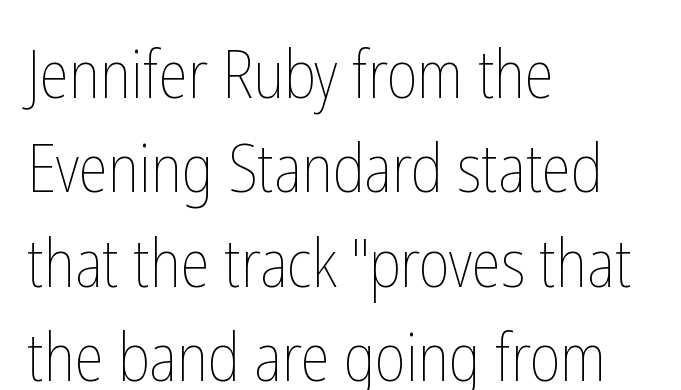
Q: Is the text bold? A: No.
Q: Is the text italic (slanted)? A: No, it is upright.
Q: Is the text underlined? A: No.
Q: How is the paragraph aligned? A: Left-aligned.
Q: Is the spacing between letters normal or unusually wide? A: Normal.
Q: Is the spacing between lines tight, normal or loose? A: Normal.
Q: Width (condensed, normal, or wide)? A: Condensed.
Q: Stroke contrast? A: Low.
Q: x-height? A: Medium.
Q: Monospaced? A: No.
